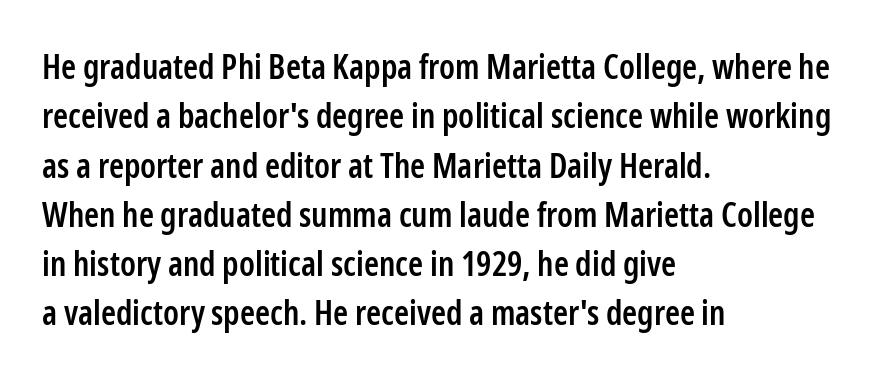
{"serif": "no", "italic": "no", "bold": "semi", "weight": "semibold", "width": "condensed", "stroke_contrast": "low", "x_height": "medium", "monospaced": "no", "underline": "no", "align": "left", "line_spacing": "normal", "line_spacing_ratio": 1.45, "letter_spacing": "normal", "letter_spacing_em": 0.0, "glyph_px": 34}
